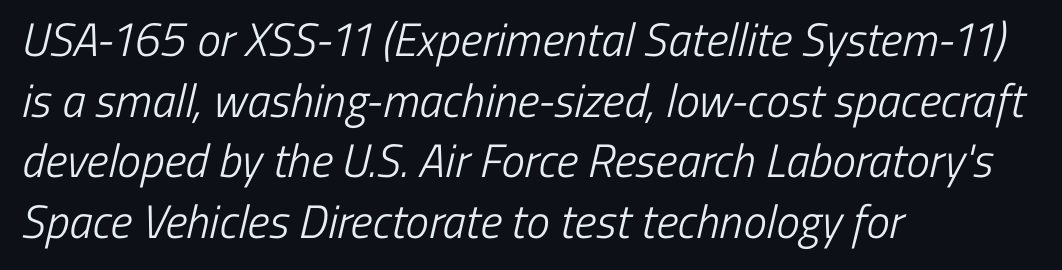
The image shows 47 px light, condensed sans-serif type; set left-aligned, normal line spacing (1.29x), normal letter spacing, not underlined; low stroke contrast and a medium x-height.
